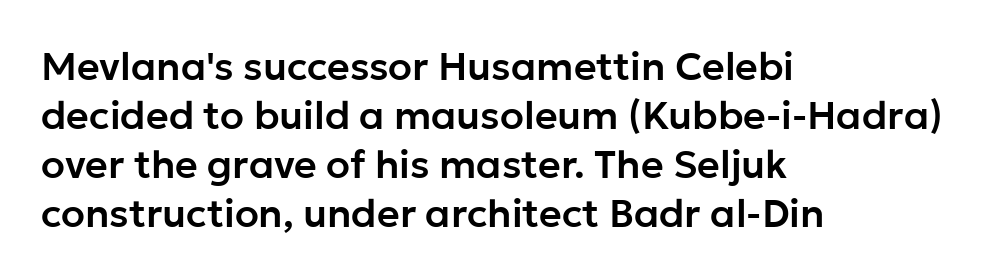
{"serif": "no", "italic": "no", "width": "normal", "stroke_contrast": "low", "x_height": "medium", "monospaced": "no", "underline": "no", "align": "left", "line_spacing": "normal", "line_spacing_ratio": 1.26, "letter_spacing": "normal", "letter_spacing_em": 0.0, "glyph_px": 39}
